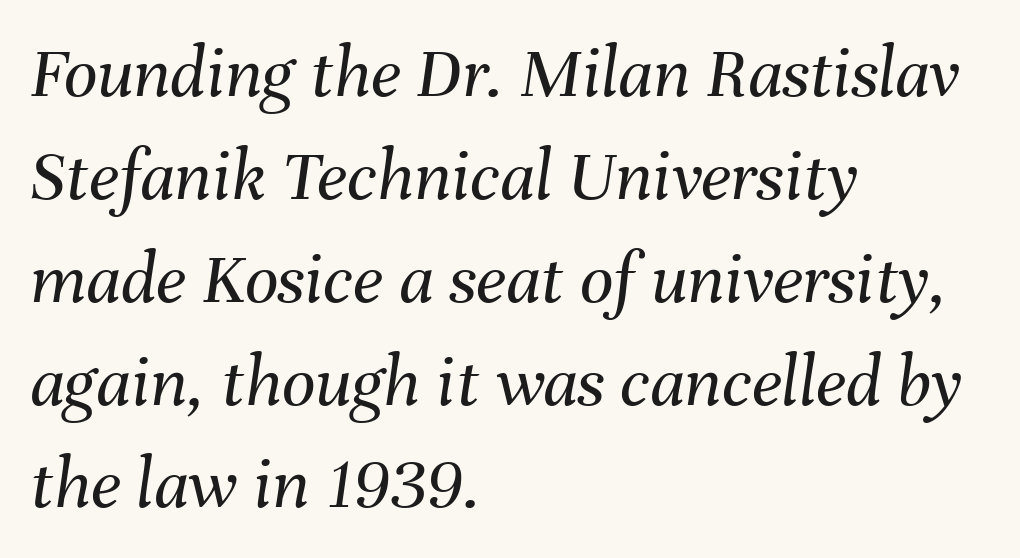
Q: Is the text bold? A: No.
Q: Is the text italic (slanted)? A: Yes, it leans right by about 8 degrees.
Q: Is the text underlined? A: No.
Q: How is the paragraph aligned? A: Left-aligned.
Q: Is the spacing between letters normal or unusually wide? A: Normal.
Q: Is the spacing between lines tight, normal or loose? A: Normal.
Q: Width (condensed, normal, or wide)? A: Normal.
Q: Stroke contrast? A: Medium.
Q: x-height? A: Medium.
Q: Monospaced? A: No.
